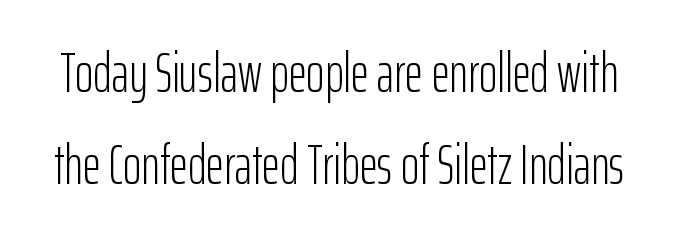
Q: Is the text bold? A: No.
Q: Is the text italic (slanted)? A: No, it is upright.
Q: Is the typeface a serif or a sans-serif typeface? A: Sans-serif.
Q: Is the text underlined? A: No.
Q: Is the spacing between letters normal or unusually wide? A: Normal.
Q: Is the spacing between lines tight, normal or loose? A: Normal.
Q: Width (condensed, normal, or wide)? A: Condensed.
Q: Stroke contrast? A: Low.
Q: x-height? A: Medium.
Q: Monospaced? A: No.
